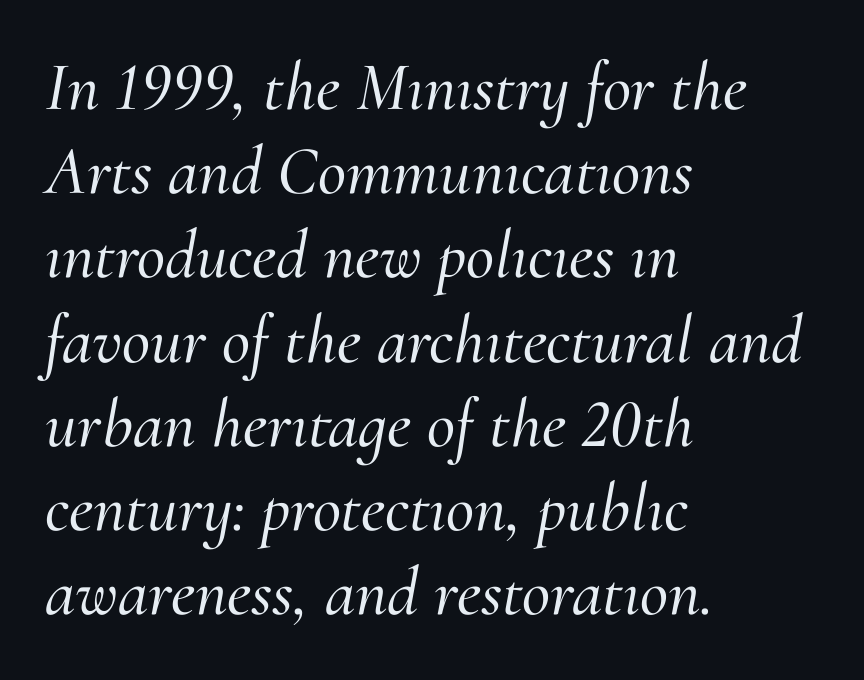
An italicized treatment has been applied to the whole sample. Plain, unruled lines of type. A serif font was chosen for this passage. The gaps between neighbouring characters are ordinary and unremarkable. Line starts are locked; line ends wander. You could not count columns in this text — the font is proportionally spaced.
